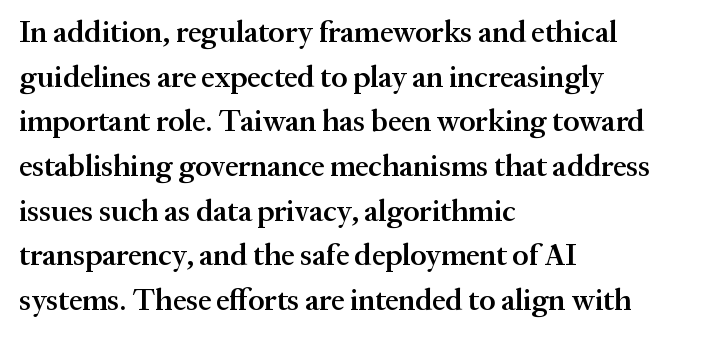
Q: Is the text bold? A: Semi-bold.
Q: Is the text italic (slanted)? A: No, it is upright.
Q: Is the typeface a serif or a sans-serif typeface? A: Serif.
Q: Is the text underlined? A: No.
Q: How is the paragraph aligned? A: Left-aligned.
Q: Is the spacing between letters normal or unusually wide? A: Normal.
Q: Is the spacing between lines tight, normal or loose? A: Normal.
Q: Width (condensed, normal, or wide)? A: Normal.
Q: Stroke contrast? A: Medium.
Q: x-height? A: Medium.
Q: Monospaced? A: No.
